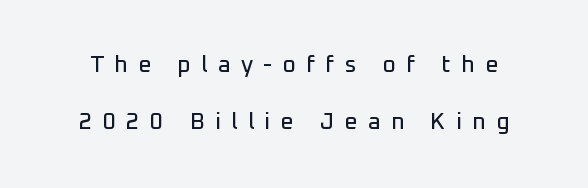
Q: Is the text italic (slanted)? A: No, it is upright.
Q: Is the text underlined? A: No.
Q: Is the spacing between letters normal or unusually wide? A: Unusually wide.
Q: Is the spacing between lines tight, normal or loose? A: Loose.
